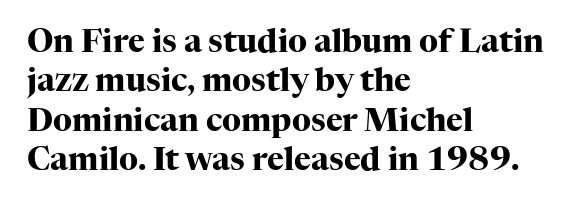
{"serif": "yes", "italic": "no", "bold": "yes", "weight": "heavy", "width": "normal", "stroke_contrast": "high", "x_height": "medium", "monospaced": "no", "underline": "no", "align": "left", "line_spacing_ratio": 1.23, "letter_spacing": "normal", "letter_spacing_em": 0.0, "glyph_px": 32}
